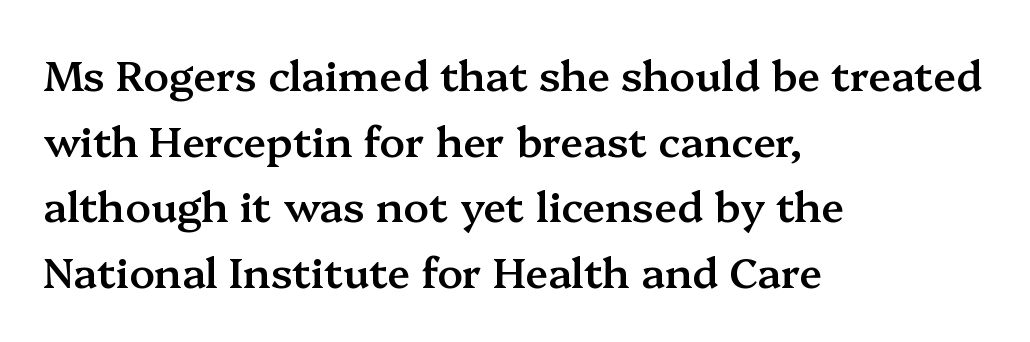
{"serif": "yes", "italic": "no", "bold": "semi", "weight": "semibold", "width": "normal", "stroke_contrast": "medium", "x_height": "medium", "monospaced": "no", "underline": "no", "align": "left", "line_spacing": "normal", "line_spacing_ratio": 1.56, "letter_spacing": "normal", "letter_spacing_em": 0.0, "glyph_px": 42}
